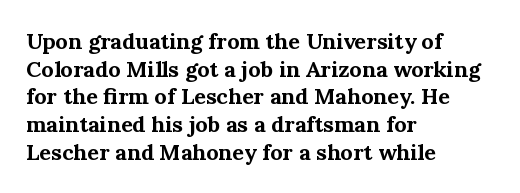
{"italic": "no", "bold": "yes", "underline": "no", "align": "left", "line_spacing": "normal", "line_spacing_ratio": 1.26, "letter_spacing": "normal", "letter_spacing_em": 0.0, "glyph_px": 22}
